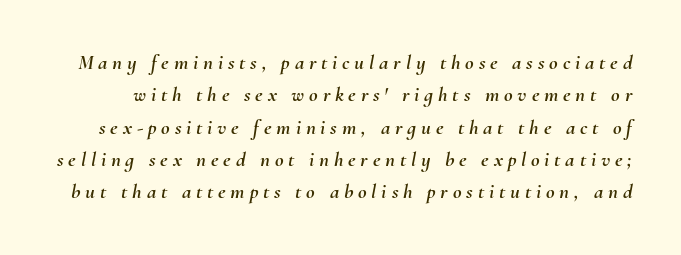
The image shows 21 px text type, italic (leaning right); set normal line spacing (1.54x), unusually wide letter spacing (+0.23 em), not underlined.
